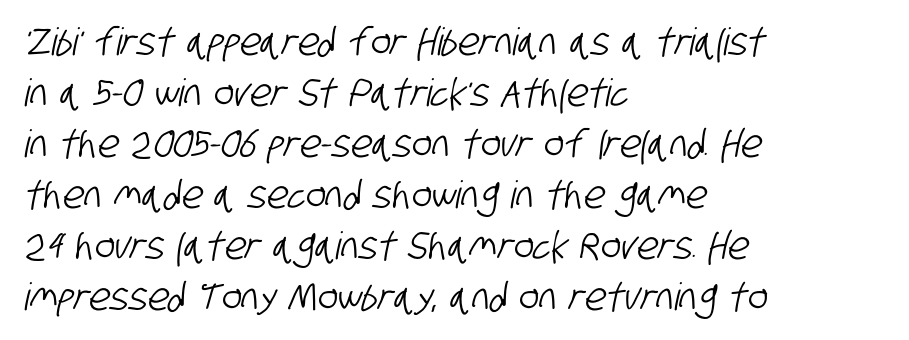
This sample has the flowing, uneven cadence of proportional lettering. To sum up the face: it is a sans, with no serifs. Spacing between characters is what you'd get straight out of the box. The paragraph has a hard left edge and a soft right edge.
